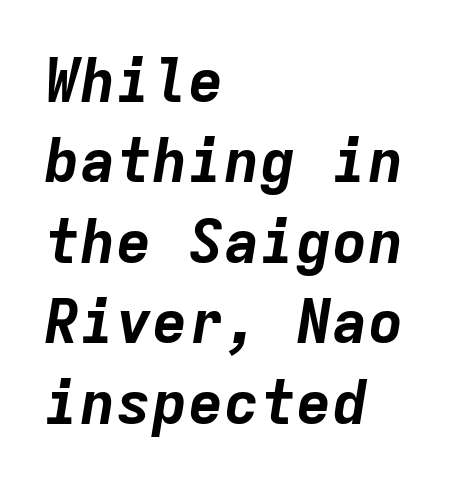
Q: Is the text bold? A: Yes.
Q: Is the text italic (slanted)? A: Yes, it leans right by about 9 degrees.
Q: Is the text underlined? A: No.
Q: How is the paragraph aligned? A: Left-aligned.
Q: Is the spacing between letters normal or unusually wide? A: Normal.
Q: Is the spacing between lines tight, normal or loose? A: Normal.
Q: Width (condensed, normal, or wide)? A: Normal.
Q: Stroke contrast? A: Low.
Q: x-height? A: Medium.
Q: Monospaced? A: Yes.
